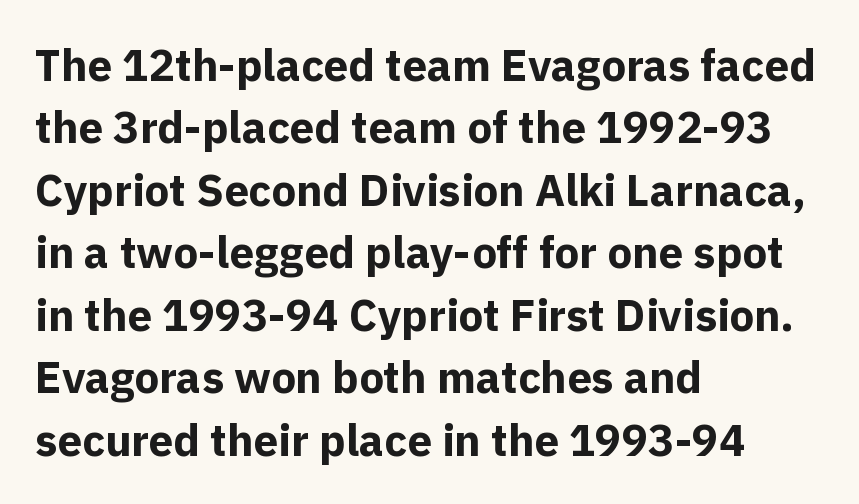
{"serif": "no", "italic": "no", "bold": "yes", "weight": "bold", "width": "normal", "x_height": "medium", "monospaced": "no", "underline": "no", "align": "left", "line_spacing": "normal", "line_spacing_ratio": 1.42, "letter_spacing": "normal", "letter_spacing_em": 0.0, "glyph_px": 44}
